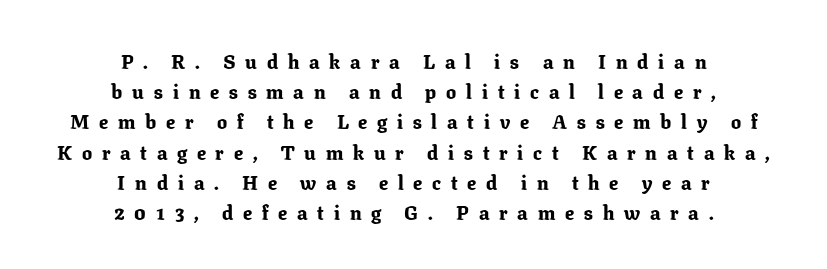
{"italic": "no", "bold": "yes", "underline": "no", "align": "center", "line_spacing": "normal", "line_spacing_ratio": 1.51, "letter_spacing": "wide", "letter_spacing_em": 0.49, "glyph_px": 20}
